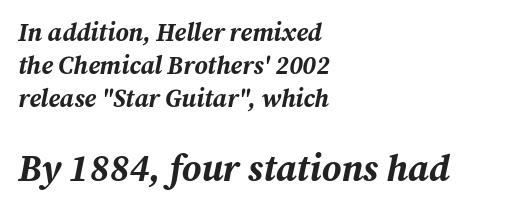
Q: Is the text bold? A: Yes.
Q: Is the text italic (slanted)? A: Yes, it leans right by about 12 degrees.
Q: Is the text underlined? A: No.
Q: How is the paragraph aligned? A: Left-aligned.
Q: Is the spacing between letters normal or unusually wide? A: Normal.
Q: Is the spacing between lines tight, normal or loose? A: Normal.
Q: Which block of text is set in a larger size, the first (top) or the second (bottom)? A: The second (bottom) one.
Q: Width (condensed, normal, or wide)? A: Normal.
Q: Stroke contrast? A: Medium.
Q: x-height? A: Medium.
Q: Monospaced? A: No.
